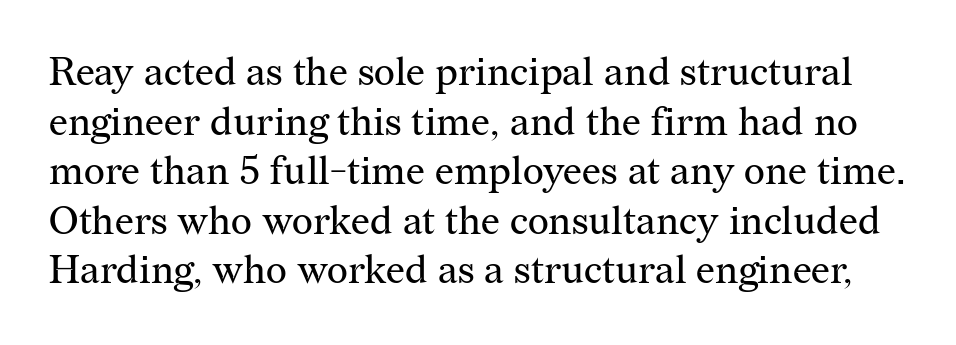
Q: Is the text bold? A: No.
Q: Is the text italic (slanted)? A: No, it is upright.
Q: Is the typeface a serif or a sans-serif typeface? A: Serif.
Q: Is the text underlined? A: No.
Q: Is the spacing between letters normal or unusually wide? A: Normal.
Q: Width (condensed, normal, or wide)? A: Normal.
Q: Stroke contrast? A: Medium.
Q: x-height? A: Medium.
Q: Monospaced? A: No.
